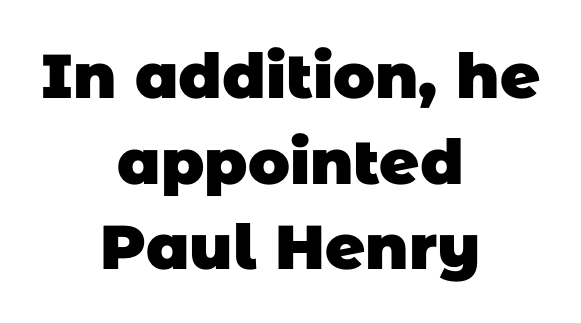
The image shows 62 px heavy sans-serif type; set centered, normal line spacing (1.38x), normal letter spacing, not underlined; low stroke contrast and a large x-height.
